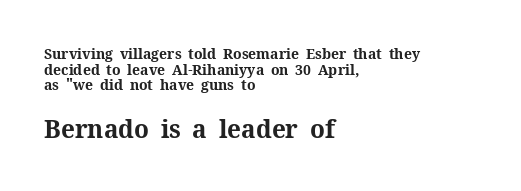
The image shows 26 px bold type, upright; set left-aligned, tight line spacing (1.05x), normal letter spacing, not underlined; the second (bottom) block is 1.73x larger.
